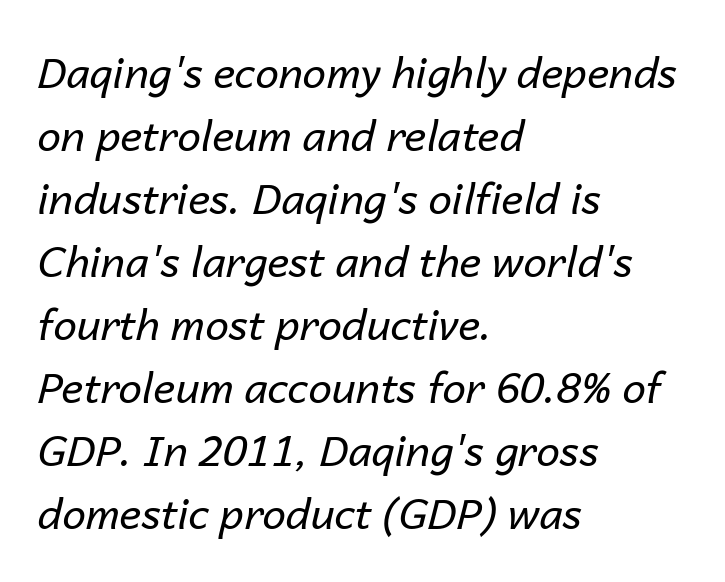
The image shows 42 px regular-weight type, italic (leaning right); set left-aligned, normal line spacing (1.5x), normal letter spacing, not underlined; low stroke contrast and a medium x-height.
